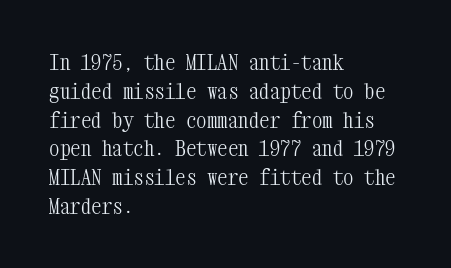
{"italic": "no", "bold": "no", "underline": "no", "align": "left", "line_spacing": "normal", "line_spacing_ratio": 1.37, "letter_spacing": "normal", "letter_spacing_em": 0.0, "glyph_px": 21}
